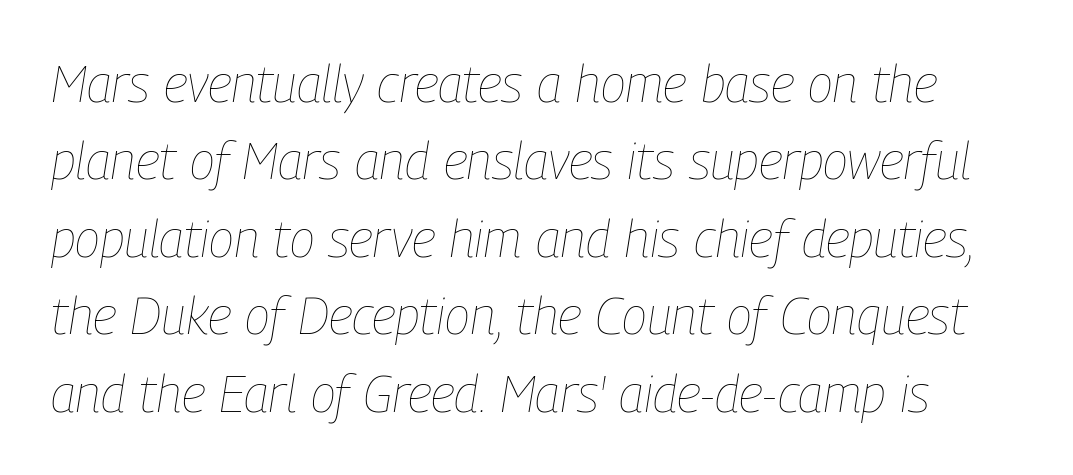
The image shows 52 px thin, condensed type, italic (leaning right); set normal line spacing (1.49x), normal letter spacing, not underlined; low stroke contrast and a medium x-height.
